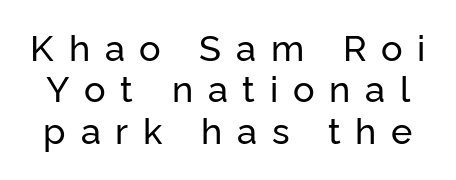
Q: Is the text italic (slanted)? A: No, it is upright.
Q: Is the typeface a serif or a sans-serif typeface? A: Sans-serif.
Q: Is the text underlined? A: No.
Q: Is the spacing between letters normal or unusually wide? A: Unusually wide.
Q: Is the spacing between lines tight, normal or loose? A: Tight.
Q: Width (condensed, normal, or wide)? A: Normal.
Q: Stroke contrast? A: Low.
Q: x-height? A: Medium.
Q: Monospaced? A: No.
